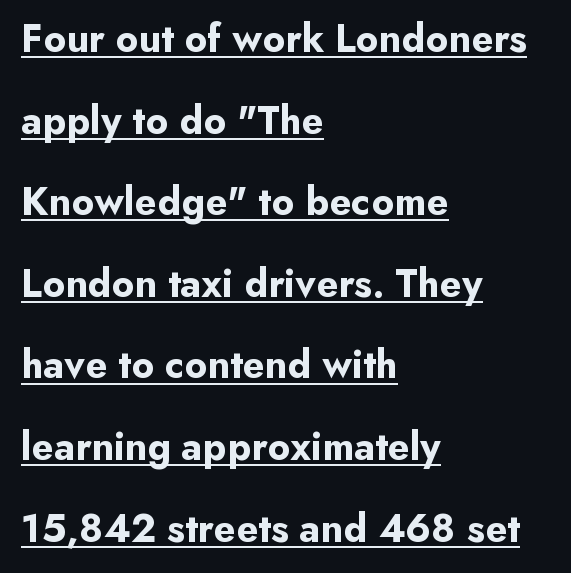
Summary of vertical rhythm: relaxed, with wide interline spacing. These lines are rendered in a variable-pitch font. Decoration check: the copy is underlined. Strokes here are thick enough to call this a true bold. The compositor pushed each line to the left boundary. The letters stand upright; this is a roman face.
